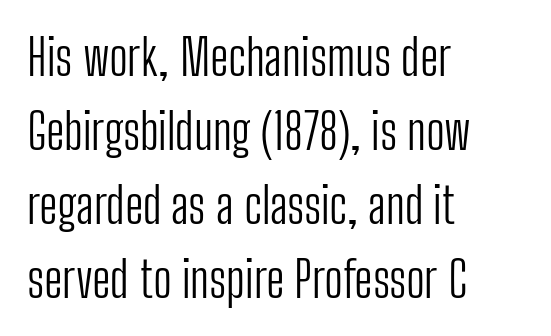
The image shows 49 px light, condensed sans-serif type, upright; set left-aligned, normal line spacing (1.51x), normal letter spacing, not underlined; low stroke contrast and a medium x-height.
